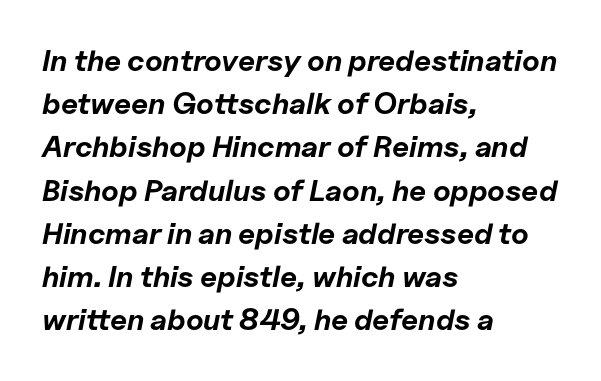
This rendering uses left alignment, leaving the right contour irregular. This is oblique type, the kind used for emphasis or titles. A typesetter would call this proportional, since set widths differ per character. What weight is shown? A full bold with thick strokes. Reading down the column, the eye jumps a familiar distance to each next line.
